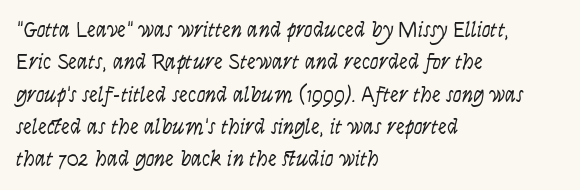
Q: Is the text bold? A: No.
Q: Is the text italic (slanted)? A: Yes, it leans right by about 9 degrees.
Q: Is the text underlined? A: No.
Q: How is the paragraph aligned? A: Left-aligned.
Q: Is the spacing between letters normal or unusually wide? A: Normal.
Q: Is the spacing between lines tight, normal or loose? A: Normal.
